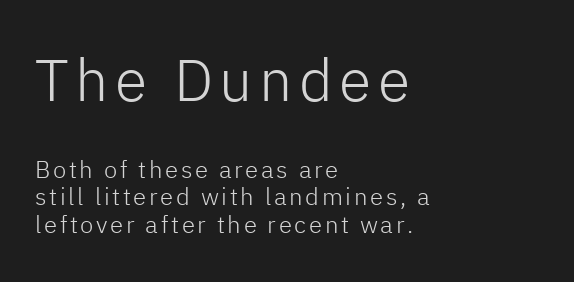
Q: Is the text bold? A: No.
Q: Is the text italic (slanted)? A: No, it is upright.
Q: Is the typeface a serif or a sans-serif typeface? A: Sans-serif.
Q: Is the text underlined? A: No.
Q: How is the paragraph aligned? A: Left-aligned.
Q: Which block of text is set in a larger size, the first (top) or the second (bottom)? A: The first (top) one.
Q: Width (condensed, normal, or wide)? A: Normal.
Q: Stroke contrast? A: Low.
Q: x-height? A: Medium.
Q: Monospaced? A: No.
